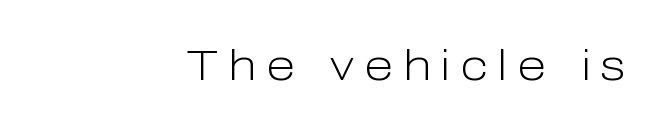
Q: Is the text bold? A: No.
Q: Is the text italic (slanted)? A: No, it is upright.
Q: Is the typeface a serif or a sans-serif typeface? A: Sans-serif.
Q: Is the text underlined? A: No.
Q: Is the spacing between letters normal or unusually wide? A: Unusually wide.
Q: Width (condensed, normal, or wide)? A: Normal.
Q: Stroke contrast? A: Low.
Q: x-height? A: Medium.
Q: Monospaced? A: No.
